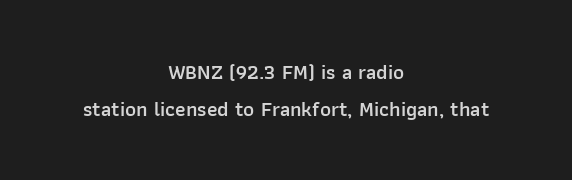
A roman cut, with each character standing at attention. Typographic density is moderately raised because the face is semibold. The lines in this sample share a center point and differ in where they start and stop. Has an underline been added? It has not. The line texture is even and compact thanks to regular tracking.
